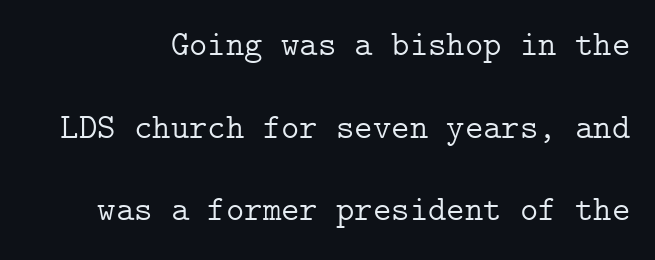
Q: Is the text bold? A: No.
Q: Is the text italic (slanted)? A: No, it is upright.
Q: Is the typeface a serif or a sans-serif typeface? A: Serif.
Q: Is the text underlined? A: No.
Q: Is the spacing between letters normal or unusually wide? A: Normal.
Q: Is the spacing between lines tight, normal or loose? A: Loose.
Q: Width (condensed, normal, or wide)? A: Normal.
Q: Stroke contrast? A: Low.
Q: x-height? A: Medium.
